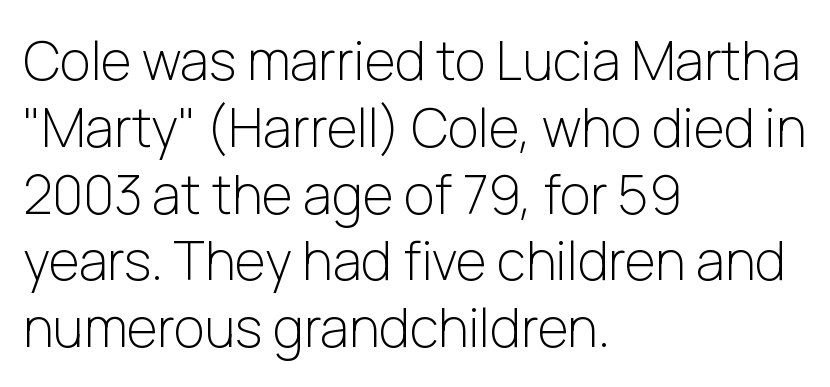
Q: Is the text bold? A: No.
Q: Is the text italic (slanted)? A: No, it is upright.
Q: Is the typeface a serif or a sans-serif typeface? A: Sans-serif.
Q: Is the text underlined? A: No.
Q: How is the paragraph aligned? A: Left-aligned.
Q: Is the spacing between letters normal or unusually wide? A: Normal.
Q: Is the spacing between lines tight, normal or loose? A: Normal.
Q: Width (condensed, normal, or wide)? A: Normal.
Q: Stroke contrast? A: Low.
Q: x-height? A: Medium.
Q: Monospaced? A: No.
